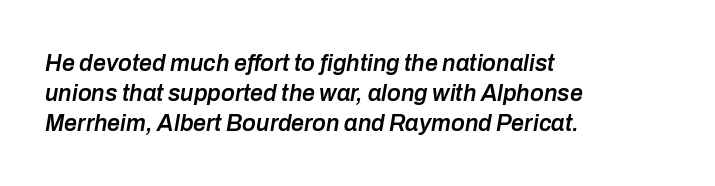
{"italic": "yes", "lean": "right", "slant_degrees": 10, "bold": "semi", "underline": "no", "align": "left", "line_spacing": "normal", "line_spacing_ratio": 1.3, "letter_spacing": "normal", "letter_spacing_em": 0.0, "glyph_px": 23}
